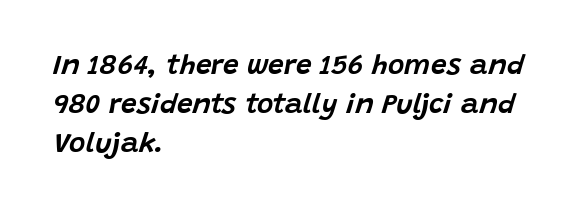
The image shows 28 px text type, italic (leaning right); set left-aligned, normal line spacing (1.39x), normal letter spacing, not underlined; low stroke contrast and a large x-height.
